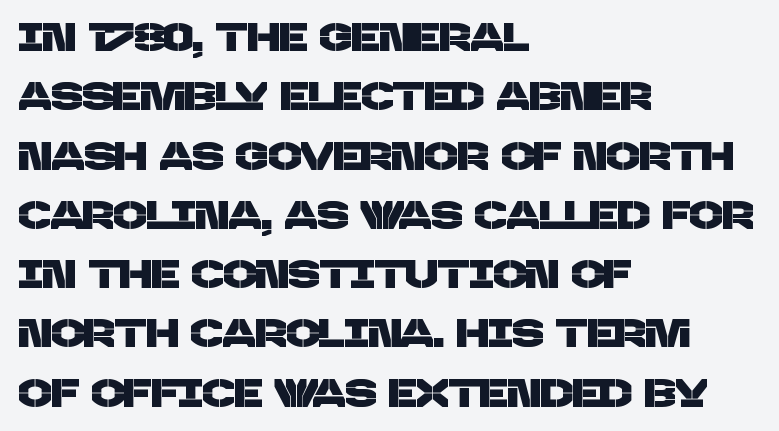
{"serif": "no", "width": "normal", "stroke_contrast": "low", "x_height": "large", "monospaced": "no", "underline": "no", "align": "left", "line_spacing": "normal", "line_spacing_ratio": 1.52, "letter_spacing": "normal", "letter_spacing_em": 0.0, "glyph_px": 39}
